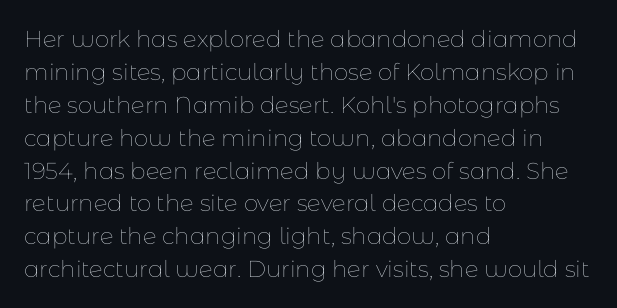
Honestly, the row spacing looks completely unremarkable. Caption: face not bold, strokes unweighted. Posture: vertical. This rendering features lettering with no underline. The setting favours the left margin, as ordinary paragraphs usually do.
